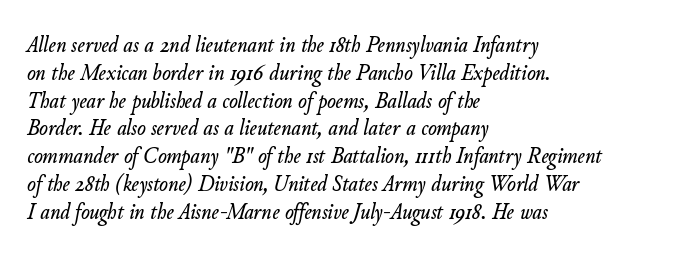
Nothing unusual about the tracking: characters are spaced as the font intends. Caption: multi-line text, flush left, ragged right. Plain, unruled lines of type. The font's italic variant was chosen for this text.
